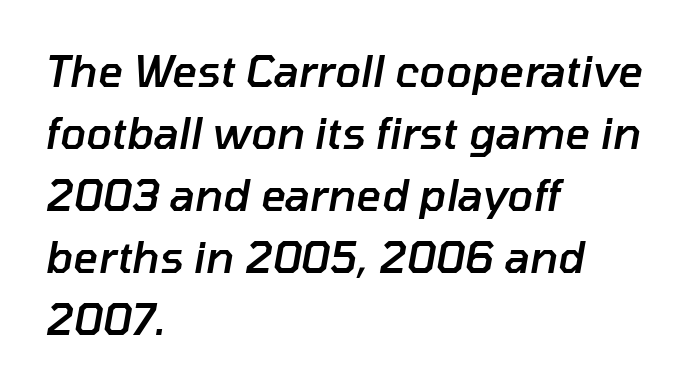
{"italic": "yes", "lean": "right", "slant_degrees": 10, "bold": "semi", "weight": "semibold", "width": "normal", "stroke_contrast": "low", "x_height": "medium", "monospaced": "no", "underline": "no", "align": "left", "line_spacing": "normal", "line_spacing_ratio": 1.44, "letter_spacing": "normal", "letter_spacing_em": 0.0, "glyph_px": 43}
